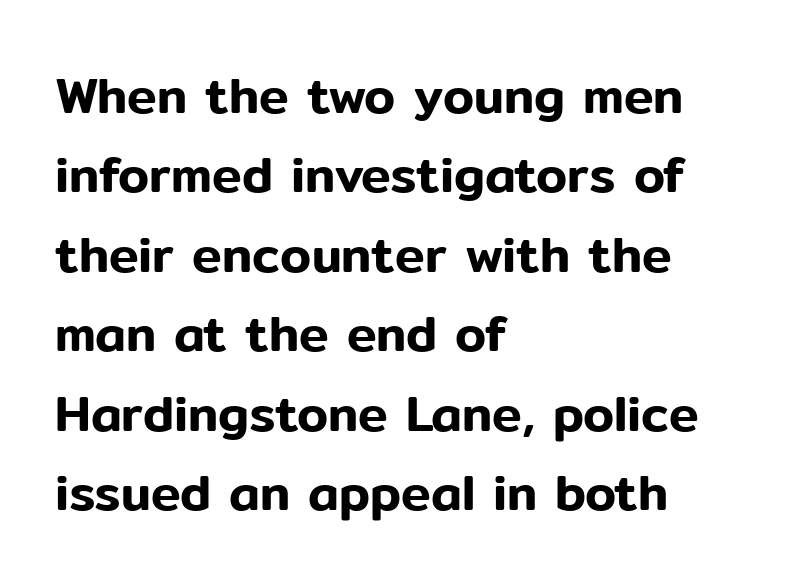
{"serif": "no", "italic": "no", "width": "normal", "stroke_contrast": "low", "x_height": "medium", "monospaced": "no", "underline": "no", "align": "left", "line_spacing": "normal", "line_spacing_ratio": 1.59, "letter_spacing": "normal", "letter_spacing_em": 0.0, "glyph_px": 50}
